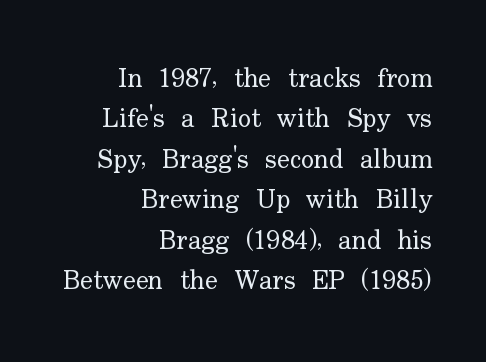
{"italic": "no", "bold": "no", "underline": "no", "align": "right", "line_spacing": "normal", "line_spacing_ratio": 1.5, "letter_spacing": "normal", "letter_spacing_em": 0.0, "glyph_px": 27}
